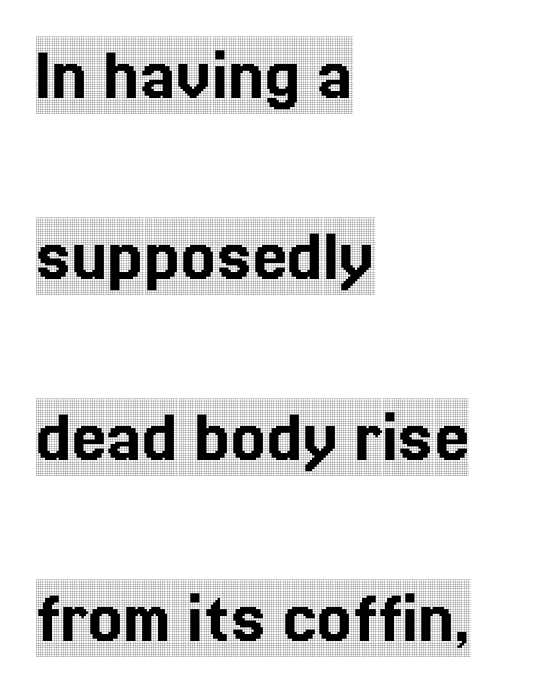
{"serif": "yes", "italic": "no", "width": "condensed", "x_height": "large", "monospaced": "no", "underline": "no", "align": "left", "line_spacing": "loose", "line_spacing_ratio": 2.35, "letter_spacing": "normal", "letter_spacing_em": 0.0, "glyph_px": 77}
